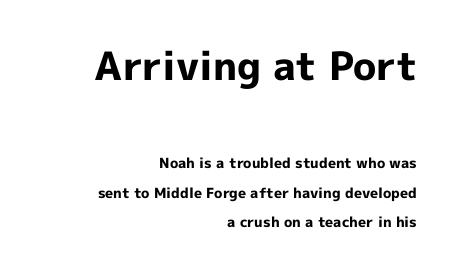
Q: Is the text bold? A: Yes.
Q: Is the text italic (slanted)? A: No, it is upright.
Q: Is the typeface a serif or a sans-serif typeface? A: Sans-serif.
Q: Is the text underlined? A: No.
Q: How is the paragraph aligned? A: Right-aligned.
Q: Is the spacing between letters normal or unusually wide? A: Normal.
Q: Is the spacing between lines tight, normal or loose? A: Loose.
Q: Which block of text is set in a larger size, the first (top) or the second (bottom)? A: The first (top) one.
Q: Width (condensed, normal, or wide)? A: Normal.
Q: x-height? A: Medium.
Q: Monospaced? A: No.
